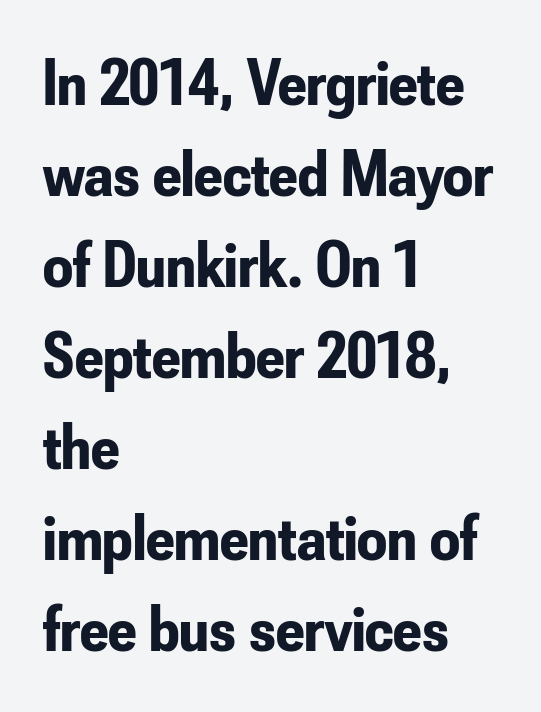
The image shows 66 px bold, condensed sans-serif type, upright; set left-aligned, normal line spacing (1.38x), normal letter spacing, not underlined; low stroke contrast and a small x-height.
